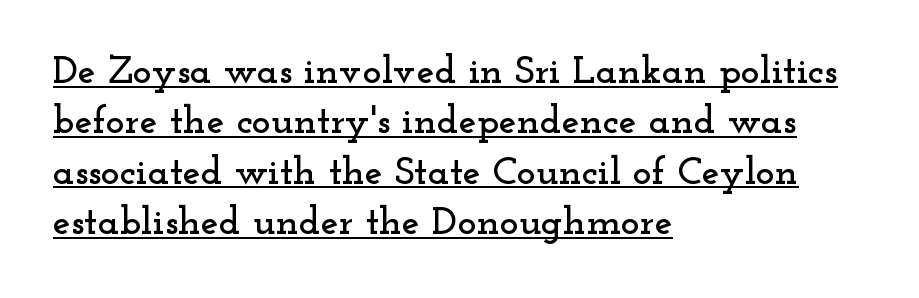
The image shows 40 px wide serif type, upright; set left-aligned, normal line spacing (1.26x), normal letter spacing, underlined; low stroke contrast and a small x-height.
